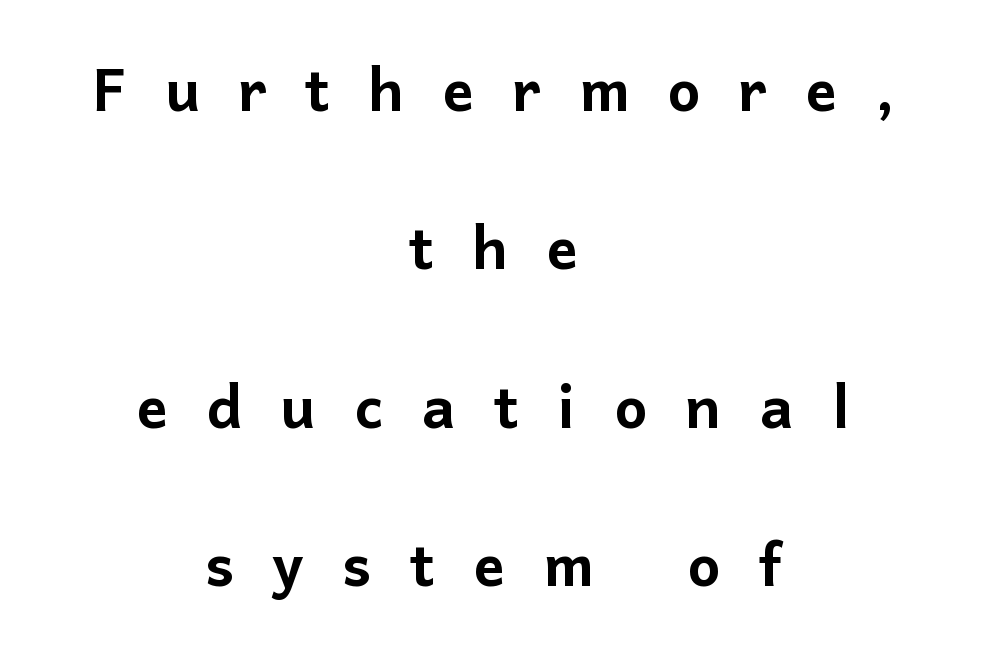
The passage is arranged like a title page — every line centered. The typography opts for an upright posture over an oblique one. Baseline-to-baseline distance is far greater than the letter height. Check under the words: just untouched page. Serif or sans? Sans — the stroke terminals are bare. Students, note that the glyphs here are deliberately spaced far apart.
